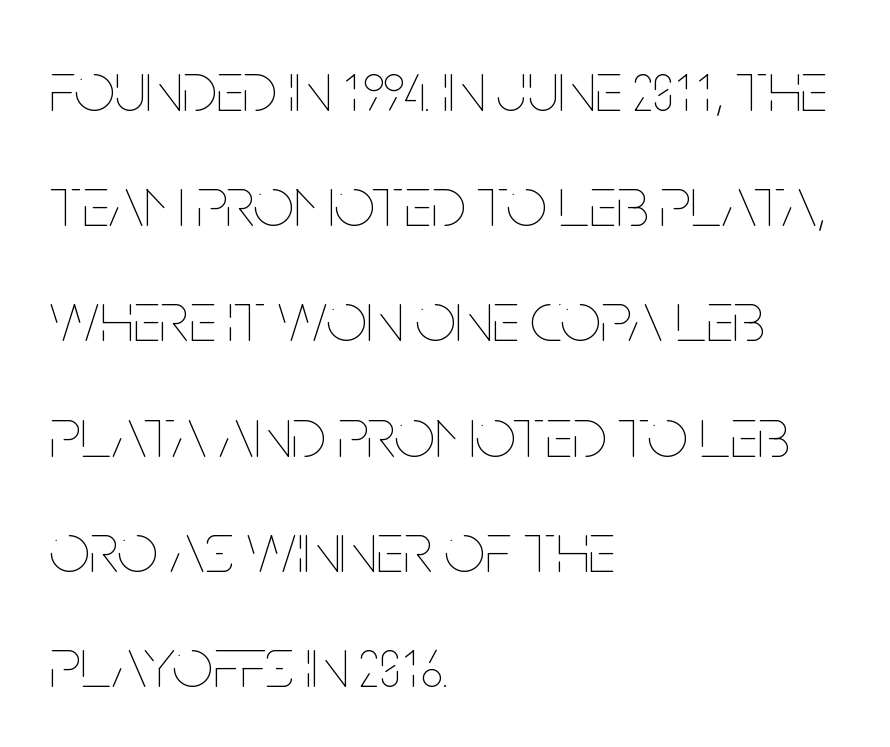
Has an underline been added? It has not. The tracking reads as untouched default to a designer's eye. Does the copy run flush right? No — it runs flush left. The lines sit at an ordinary, default distance from one another. You could not count columns in this text — the font is proportionally spaced.
